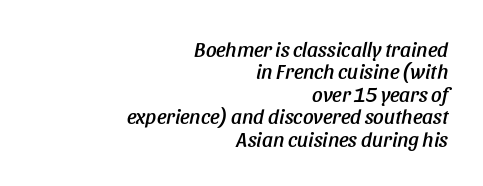
Q: Is the text italic (slanted)? A: Yes, it leans right by about 11 degrees.
Q: Is the text underlined? A: No.
Q: How is the paragraph aligned? A: Right-aligned.
Q: Is the spacing between letters normal or unusually wide? A: Normal.
Q: Is the spacing between lines tight, normal or loose? A: Tight.
